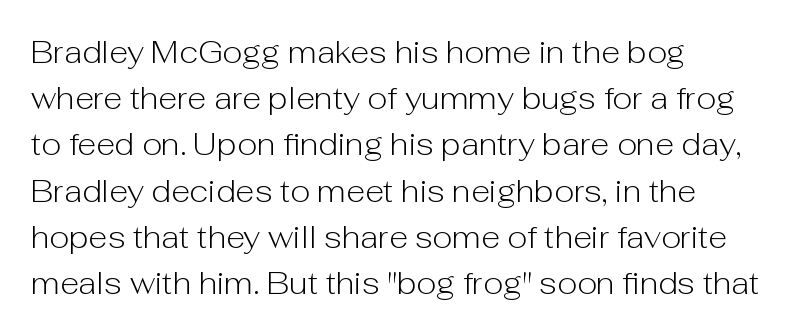
The image shows 31 px light sans-serif type, upright; set left-aligned, normal line spacing (1.49x), normal letter spacing, not underlined; low stroke contrast and a medium x-height.
